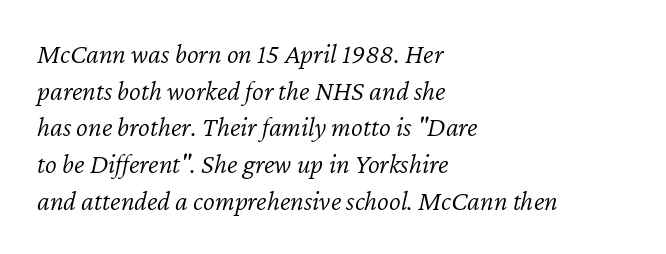
The paragraph shown leans on its left margin. Descender tails drop into unmarked territory. The letters advance in unequal steps, a hallmark of proportional type. Horizontal bands of white between lines are of average thickness. Weight: not bold — regular or lighter. The rendering applies a slant to the glyphs.
